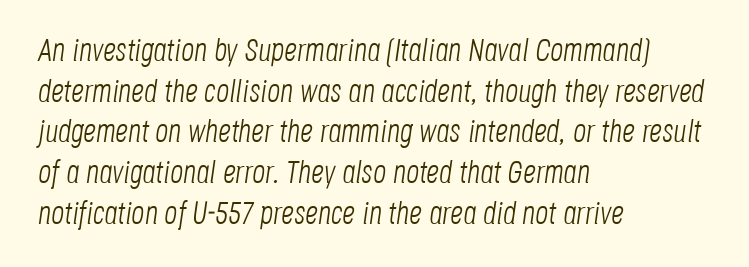
Weight class: somewhere from thin through regular. Letter spacing: default. Short and long lines alike share a common starting point at left. A typesetter would call this proportional, since set widths differ per character. The whole block is typeset with a tilt.
